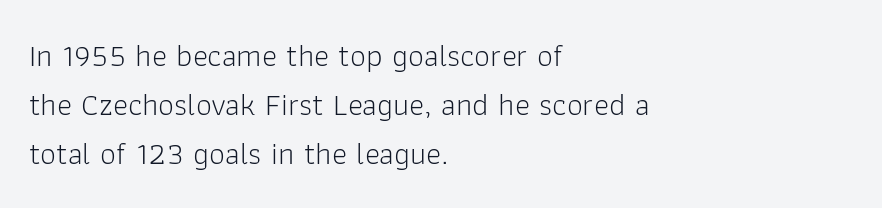
Q: Is the text bold? A: No.
Q: Is the text italic (slanted)? A: No, it is upright.
Q: Is the typeface a serif or a sans-serif typeface? A: Sans-serif.
Q: Is the text underlined? A: No.
Q: How is the paragraph aligned? A: Left-aligned.
Q: Is the spacing between letters normal or unusually wide? A: Normal.
Q: Is the spacing between lines tight, normal or loose? A: Normal.
Q: Width (condensed, normal, or wide)? A: Normal.
Q: Stroke contrast? A: Low.
Q: x-height? A: Medium.
Q: Monospaced? A: No.
